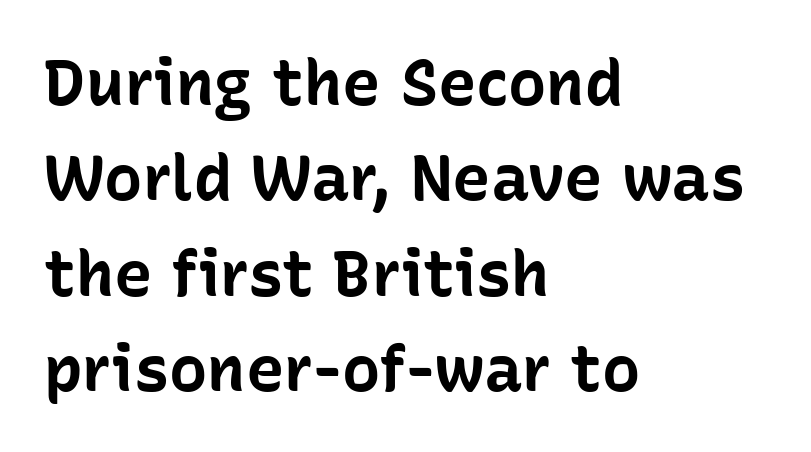
The image shows 64 px bold sans-serif type, upright; set left-aligned, normal line spacing (1.49x), normal letter spacing, not underlined; low stroke contrast and a medium x-height.
